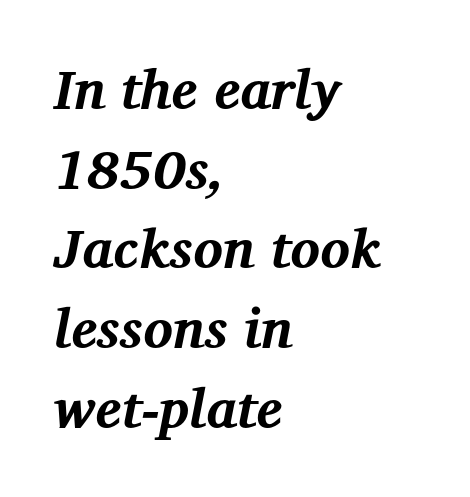
{"serif": "yes", "italic": "yes", "lean": "right", "slant_degrees": 12, "bold": "yes", "weight": "bold", "width": "normal", "stroke_contrast": "medium", "x_height": "medium", "monospaced": "no", "underline": "no", "align": "left", "line_spacing": "normal", "line_spacing_ratio": 1.45, "letter_spacing": "normal", "letter_spacing_em": 0.0, "glyph_px": 55}
